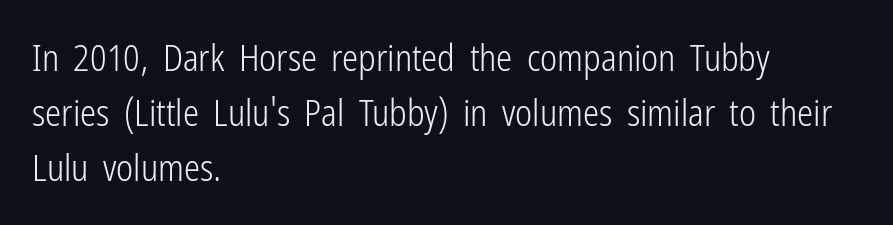
{"serif": "no", "italic": "no", "bold": "no", "weight": "light", "width": "condensed", "stroke_contrast": "low", "x_height": "medium", "monospaced": "no", "underline": "no", "align": "left", "line_spacing": "normal", "line_spacing_ratio": 1.53, "letter_spacing": "normal", "letter_spacing_em": 0.0, "glyph_px": 36}
